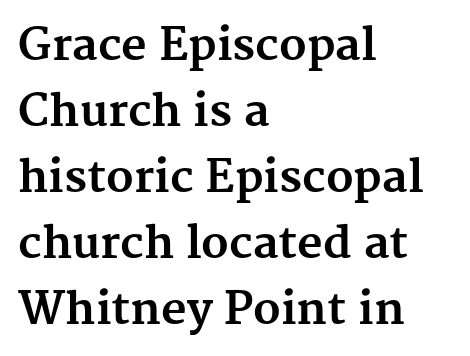
{"serif": "yes", "italic": "no", "bold": "yes", "weight": "bold", "width": "normal", "stroke_contrast": "medium", "x_height": "medium", "monospaced": "no", "underline": "no", "align": "left", "line_spacing": "normal", "line_spacing_ratio": 1.5, "letter_spacing": "normal", "letter_spacing_em": 0.0, "glyph_px": 44}
